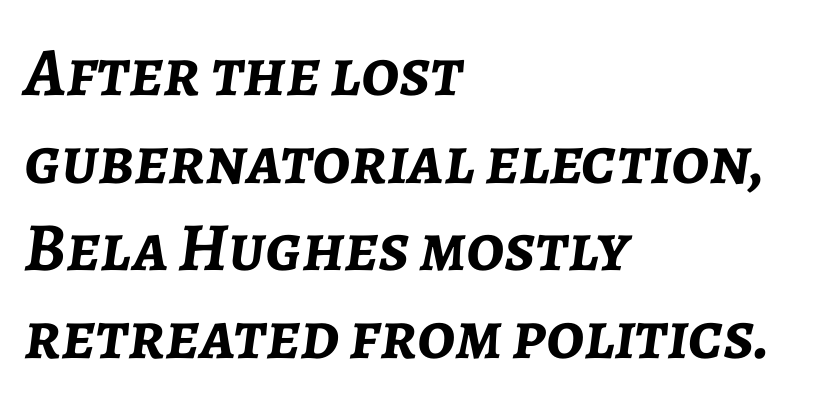
Heavy-handed strokes throughout: this text is bold. Compared with typical body copy, the letter spacing here is the same. You could not count columns in this text — the font is proportionally spaced. Reading down the block, your eye returns to a fixed left position each line. The block of text has a typical density, with ordinary space between rows. The foot of each line stays bare and open.
